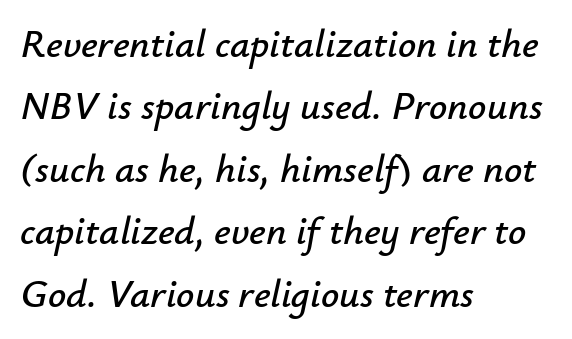
Q: Is the text italic (slanted)? A: Yes, it leans right by about 12 degrees.
Q: Is the text underlined? A: No.
Q: How is the paragraph aligned? A: Left-aligned.
Q: Is the spacing between letters normal or unusually wide? A: Normal.
Q: Is the spacing between lines tight, normal or loose? A: Normal.
Q: Width (condensed, normal, or wide)? A: Normal.
Q: Stroke contrast? A: Low.
Q: x-height? A: Small.
Q: Monospaced? A: No.
